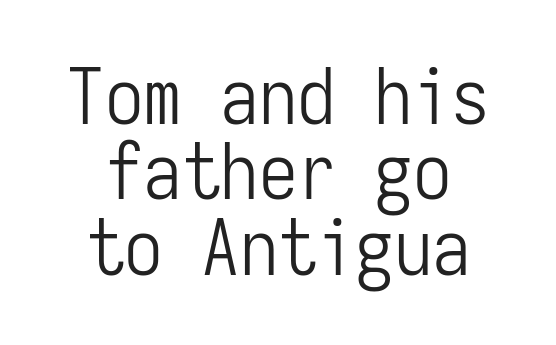
Is the type heavy? It reads as light-to-regular instead. Reading down the column, the eye jumps only a short way to each next line. Each line is balanced around a shared central axis. The typography opts for an upright posture over an oblique one. Regarding serifs, this sample does without them.
